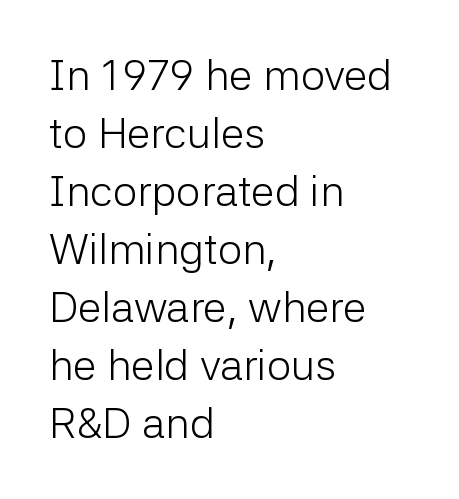
The image shows 43 px light sans-serif type, upright; set left-aligned, normal line spacing (1.35x), normal letter spacing, not underlined; low stroke contrast and a medium x-height.
